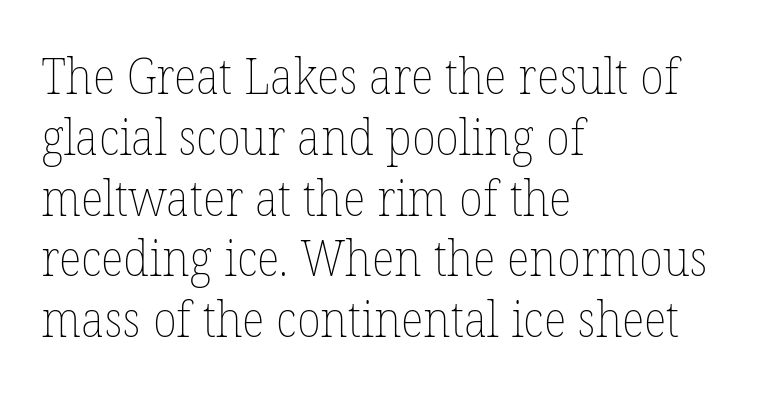
{"italic": "no", "bold": "no", "weight": "thin", "width": "normal", "stroke_contrast": "low", "x_height": "medium", "monospaced": "no", "underline": "no", "align": "left", "line_spacing_ratio": 1.24, "letter_spacing": "normal", "letter_spacing_em": 0.0, "glyph_px": 49}
